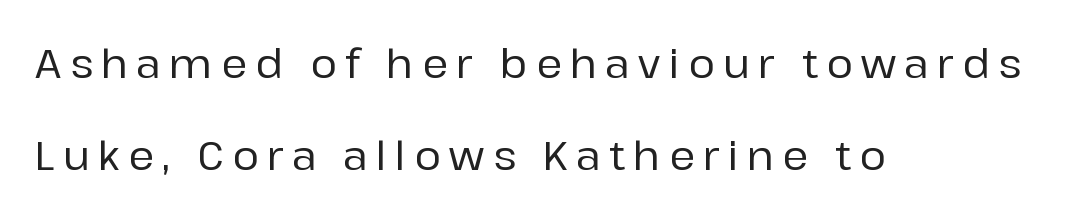
Leading is clearly above the norm, producing a sparse column. Each word looks stretched out because of the extra space between its letters. Is this a fixed-width face? No — the glyphs have proportional, varying widths. Are there feet on the stems? There aren't — it's a sans.
